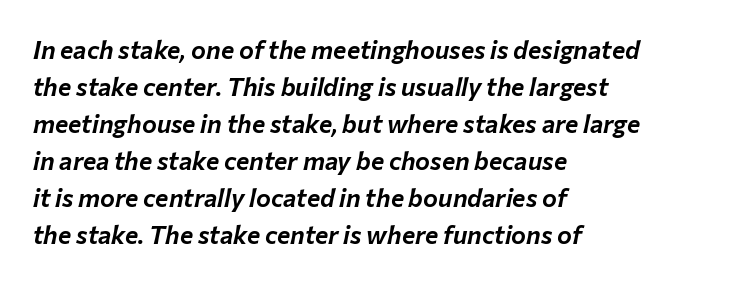
Q: Is the text italic (slanted)? A: Yes, it leans right by about 12 degrees.
Q: Is the text underlined? A: No.
Q: How is the paragraph aligned? A: Left-aligned.
Q: Is the spacing between letters normal or unusually wide? A: Normal.
Q: Is the spacing between lines tight, normal or loose? A: Normal.
